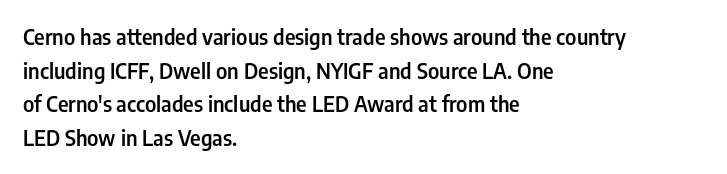
The image shows 21 px text type, upright; set left-aligned, normal line spacing (1.6x), normal letter spacing, not underlined.
